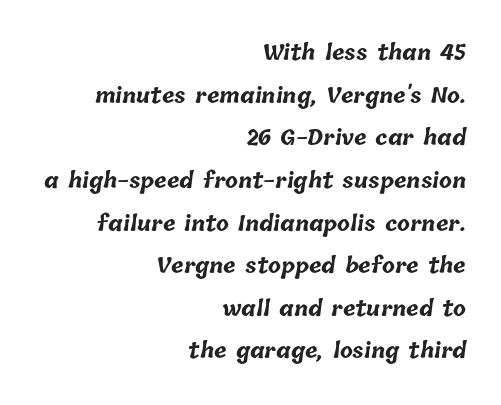
Every row of glyphs terminates at an identical x-position on the right. The specimen omits any rule beneath the text block's lines. Vertically, the passage feels expansive, rows floating well apart. Strokes here are thick enough to call this a true bold. How are the letters spaced? Ordinarily, with no added tracking.
